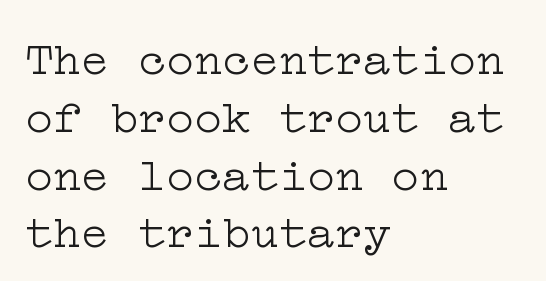
The image shows 47 px light, wide serif type, upright; set left-aligned, line spacing 1.23x, normal letter spacing, not underlined; low stroke contrast and a medium x-height.
